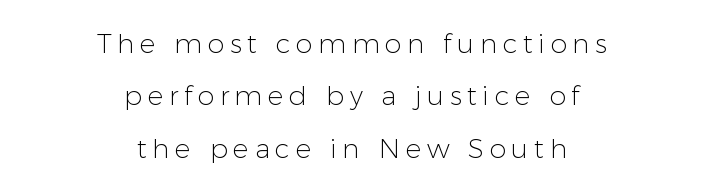
Q: Is the text bold? A: No.
Q: Is the text italic (slanted)? A: No, it is upright.
Q: Is the text underlined? A: No.
Q: How is the paragraph aligned? A: Centered.
Q: Is the spacing between letters normal or unusually wide? A: Unusually wide.
Q: Is the spacing between lines tight, normal or loose? A: Loose.
